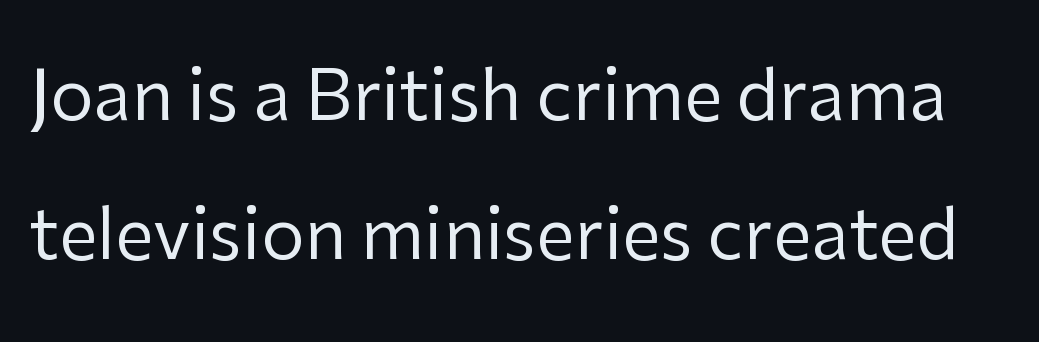
The image shows 69 px regular-weight sans-serif type, upright; set loose line spacing (2.01x), normal letter spacing, not underlined; low stroke contrast and a medium x-height.
